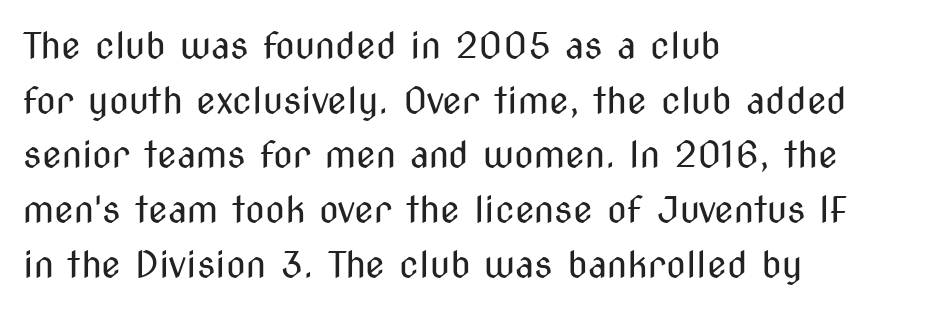
Q: Is the text bold? A: No.
Q: Is the text italic (slanted)? A: No, it is upright.
Q: Is the typeface a serif or a sans-serif typeface? A: Sans-serif.
Q: Is the text underlined? A: No.
Q: How is the paragraph aligned? A: Left-aligned.
Q: Is the spacing between letters normal or unusually wide? A: Normal.
Q: Is the spacing between lines tight, normal or loose? A: Normal.
Q: Width (condensed, normal, or wide)? A: Condensed.
Q: Stroke contrast? A: Medium.
Q: x-height? A: Medium.
Q: Monospaced? A: No.
